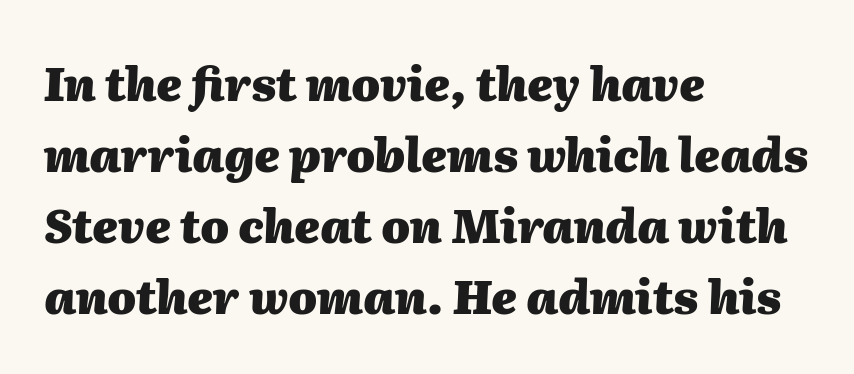
Q: Is the text bold? A: Yes.
Q: Is the text italic (slanted)? A: Yes, it leans right by about 2 degrees.
Q: Is the text underlined? A: No.
Q: How is the paragraph aligned? A: Left-aligned.
Q: Is the spacing between letters normal or unusually wide? A: Normal.
Q: Is the spacing between lines tight, normal or loose? A: Normal.
Q: Width (condensed, normal, or wide)? A: Normal.
Q: Stroke contrast? A: Medium.
Q: x-height? A: Medium.
Q: Monospaced? A: No.
